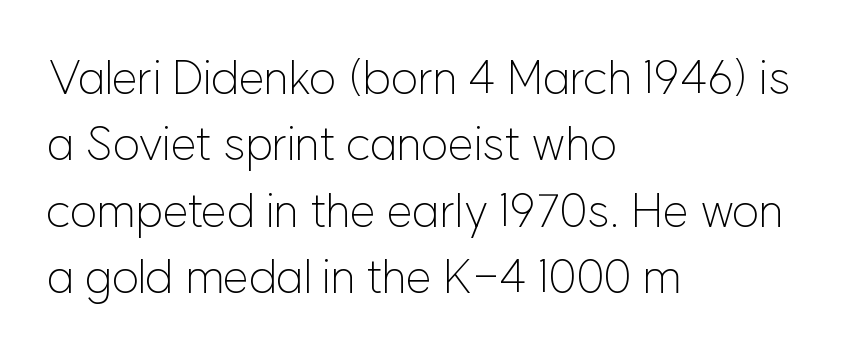
Q: Is the text bold? A: No.
Q: Is the text italic (slanted)? A: No, it is upright.
Q: Is the typeface a serif or a sans-serif typeface? A: Sans-serif.
Q: Is the text underlined? A: No.
Q: How is the paragraph aligned? A: Left-aligned.
Q: Is the spacing between letters normal or unusually wide? A: Normal.
Q: Is the spacing between lines tight, normal or loose? A: Normal.
Q: Width (condensed, normal, or wide)? A: Normal.
Q: Stroke contrast? A: Low.
Q: x-height? A: Medium.
Q: Monospaced? A: No.
